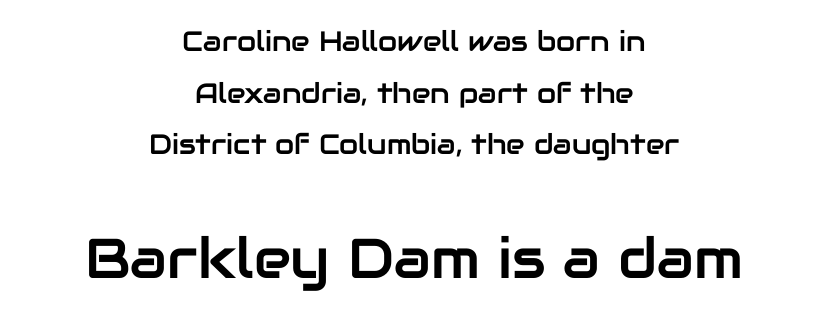
Q: Is the text italic (slanted)? A: No, it is upright.
Q: Is the typeface a serif or a sans-serif typeface? A: Sans-serif.
Q: Is the text underlined? A: No.
Q: How is the paragraph aligned? A: Centered.
Q: Is the spacing between letters normal or unusually wide? A: Normal.
Q: Which block of text is set in a larger size, the first (top) or the second (bottom)? A: The second (bottom) one.
Q: Width (condensed, normal, or wide)? A: Normal.
Q: Stroke contrast? A: Low.
Q: x-height? A: Medium.
Q: Monospaced? A: No.
